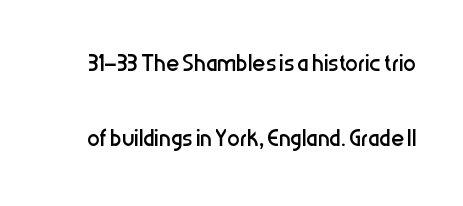
The block of text is sparse from top to bottom, with ample space between rows. The weight tops out at a normal text grade. A typesetter would call this zero additional tracking. Looks like regular typesetting: each glyph gets only the width it needs.
